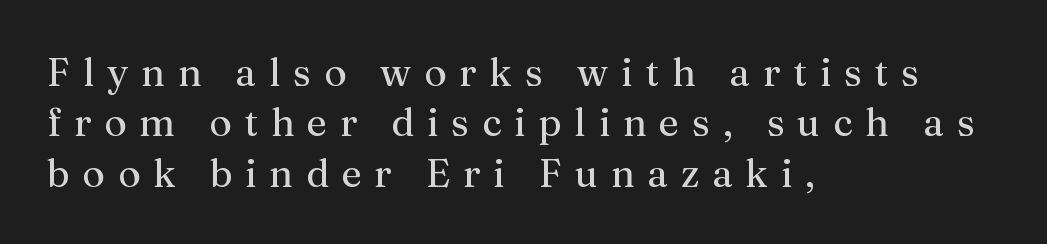
{"serif": "yes", "italic": "no", "bold": "no", "weight": "regular", "width": "normal", "stroke_contrast": "medium", "x_height": "medium", "monospaced": "no", "underline": "no", "align": "left", "line_spacing": "normal", "line_spacing_ratio": 1.29, "letter_spacing": "wide", "letter_spacing_em": 0.33, "glyph_px": 39}
